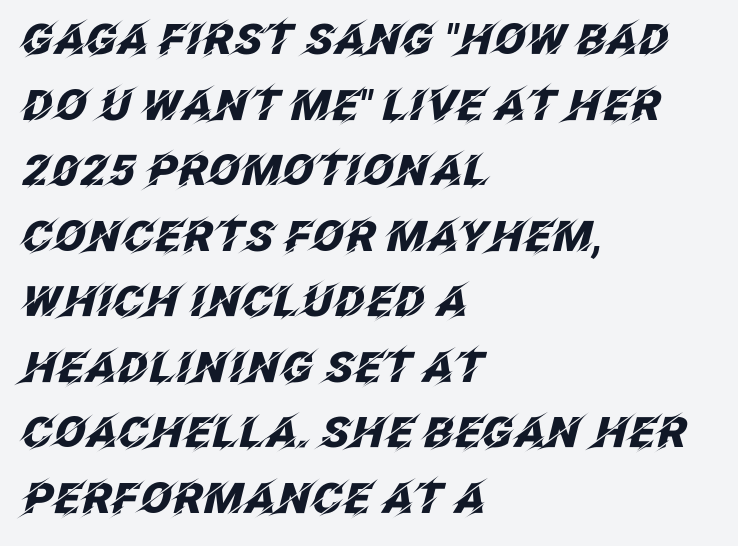
The letters advance in unequal steps, a hallmark of proportional type. Alignment: flush left. The specimen reads as italic at a glance. Between one letter and the next there's only the usual sliver of space. Summary of weight: heavy, a full bold. Anything drawn beneath the words? Only blank space.
